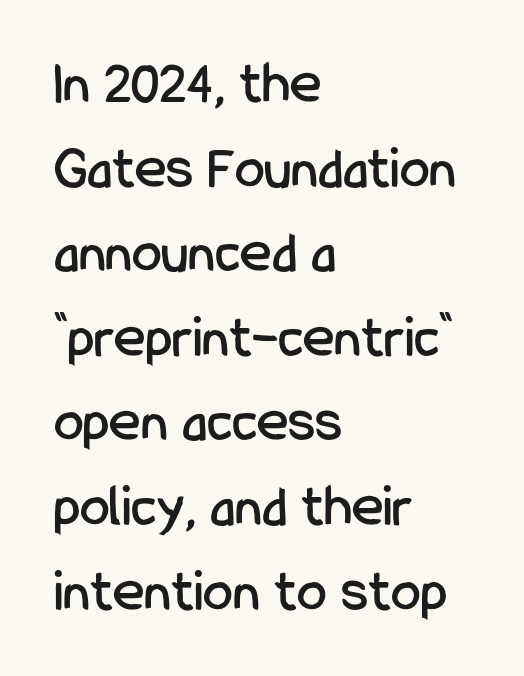
The image shows 60 px condensed sans-serif type, upright; set left-aligned, normal line spacing (1.41x), normal letter spacing, not underlined; low stroke contrast and a medium x-height.
